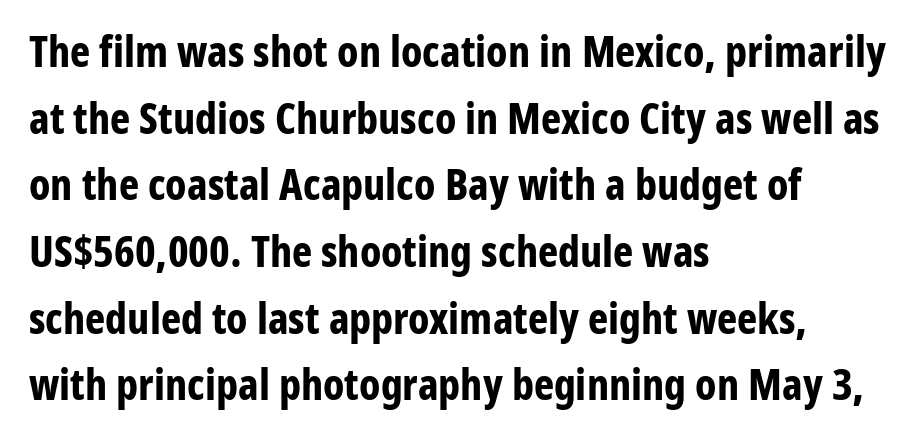
{"serif": "no", "italic": "no", "bold": "yes", "weight": "bold", "width": "condensed", "stroke_contrast": "low", "x_height": "medium", "monospaced": "no", "underline": "no", "align": "left", "line_spacing": "normal", "line_spacing_ratio": 1.55, "letter_spacing": "normal", "letter_spacing_em": 0.0, "glyph_px": 43}
